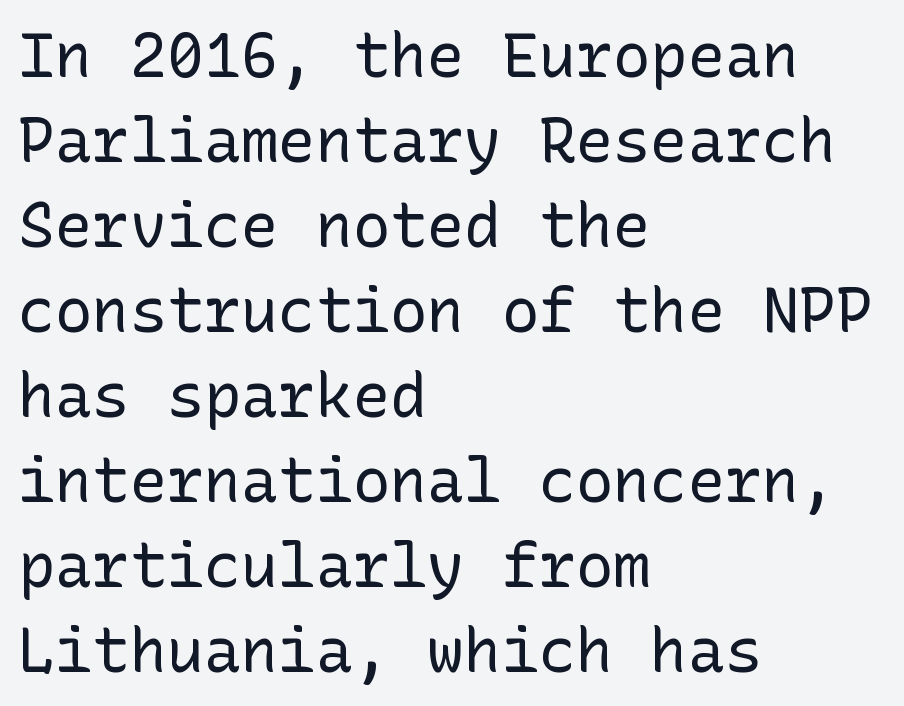
The image shows 62 px regular-weight sans-serif type, upright; set left-aligned, normal line spacing (1.37x), normal letter spacing, not underlined; low stroke contrast and a medium x-height.
